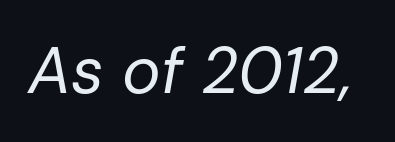
{"italic": "yes", "lean": "right", "slant_degrees": 10, "bold": "no", "weight": "regular", "width": "normal", "stroke_contrast": "low", "x_height": "medium", "monospaced": "no", "underline": "no", "letter_spacing": "normal", "letter_spacing_em": 0.0, "glyph_px": 65}
